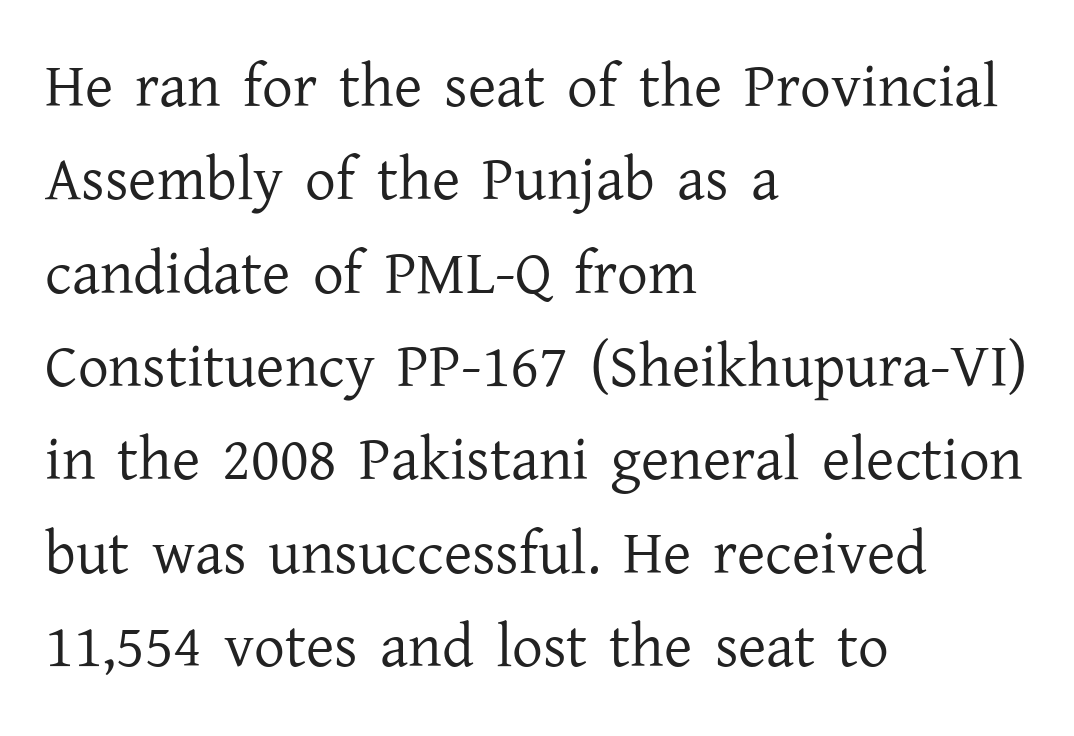
Plain, unruled lines of type. In terms of posture, this sample is upright. Glyph-to-glyph distance matches everyday printed text. Whoever set this chose a conventional vertical rhythm. The characters display serif detailing at their extremities.
